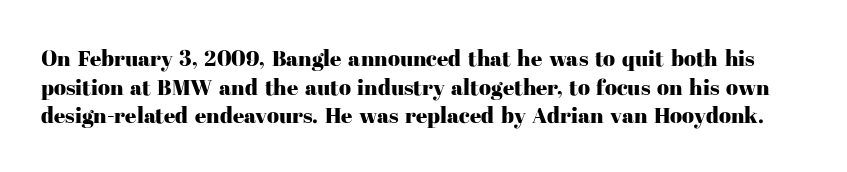
Q: Is the text italic (slanted)? A: No, it is upright.
Q: Is the text underlined? A: No.
Q: Is the spacing between letters normal or unusually wide? A: Normal.
Q: Is the spacing between lines tight, normal or loose? A: Normal.
